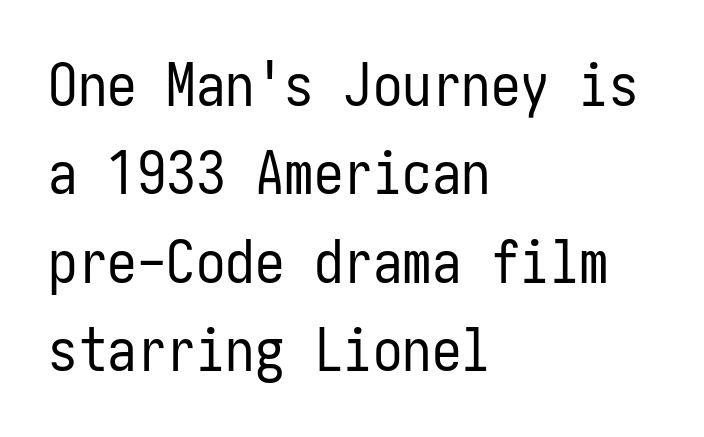
{"serif": "no", "italic": "no", "bold": "no", "weight": "regular", "width": "condensed", "stroke_contrast": "low", "x_height": "medium", "underline": "no", "align": "left", "line_spacing": "normal", "line_spacing_ratio": 1.5, "letter_spacing": "normal", "letter_spacing_em": 0.0, "glyph_px": 59}
